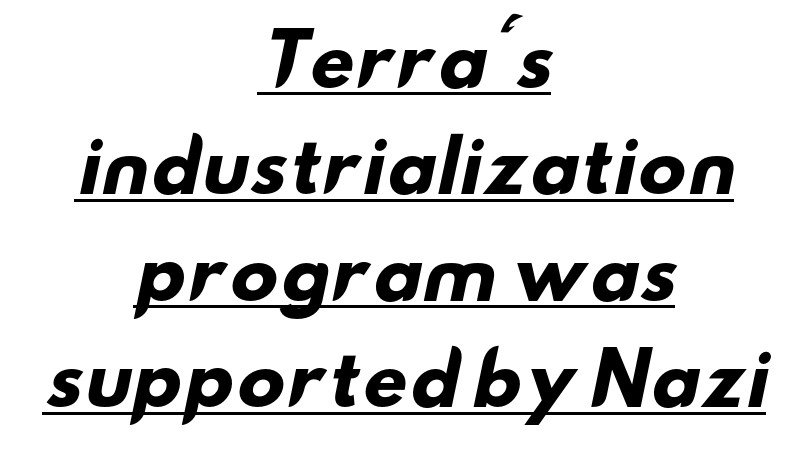
Q: Is the text bold? A: Yes.
Q: Is the typeface a serif or a sans-serif typeface? A: Sans-serif.
Q: Is the text underlined? A: Yes.
Q: How is the paragraph aligned? A: Centered.
Q: Is the spacing between letters normal or unusually wide? A: Normal.
Q: Is the spacing between lines tight, normal or loose? A: Normal.
Q: Width (condensed, normal, or wide)? A: Wide.
Q: Stroke contrast? A: Low.
Q: x-height? A: Small.
Q: Monospaced? A: No.
